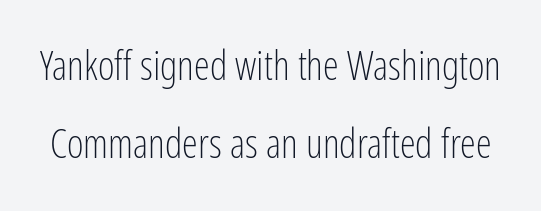
Q: Is the text bold? A: No.
Q: Is the text italic (slanted)? A: No, it is upright.
Q: Is the typeface a serif or a sans-serif typeface? A: Sans-serif.
Q: Is the text underlined? A: No.
Q: Is the spacing between letters normal or unusually wide? A: Normal.
Q: Is the spacing between lines tight, normal or loose? A: Loose.
Q: Width (condensed, normal, or wide)? A: Condensed.
Q: Stroke contrast? A: Low.
Q: x-height? A: Medium.
Q: Monospaced? A: No.
